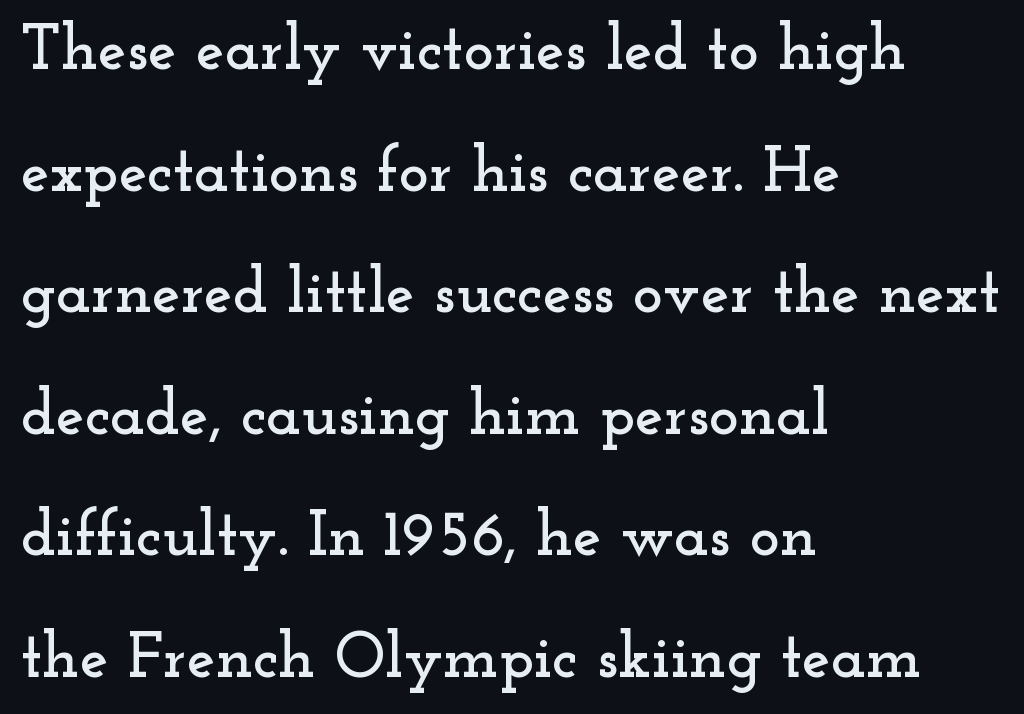
Each letter keeps its own natural width here, so spacing adapts to shape. Serifs: yes, visible at the terminals of the letterforms. Vertically, the passage feels expansive, rows floating well apart. Visually the block forms a straight wall on the left and a jagged coastline on the right.
